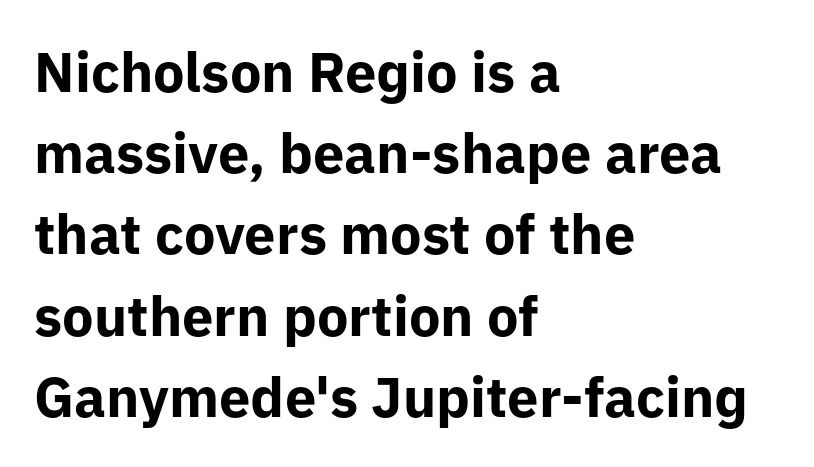
{"serif": "no", "italic": "no", "bold": "yes", "weight": "bold", "width": "normal", "stroke_contrast": "low", "x_height": "medium", "monospaced": "no", "underline": "no", "align": "left", "line_spacing": "normal", "line_spacing_ratio": 1.45, "letter_spacing": "normal", "letter_spacing_em": 0.0, "glyph_px": 56}
